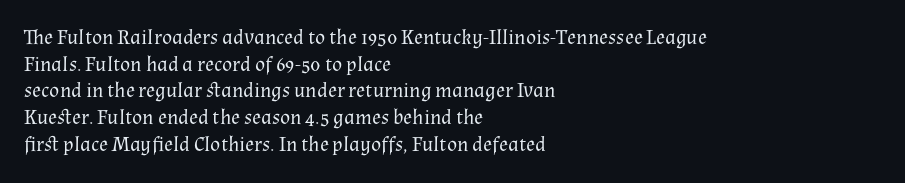
{"italic": "no", "bold": "no", "underline": "no", "align": "left", "line_spacing": "normal", "line_spacing_ratio": 1.27, "letter_spacing": "normal", "letter_spacing_em": 0.0, "glyph_px": 21}
